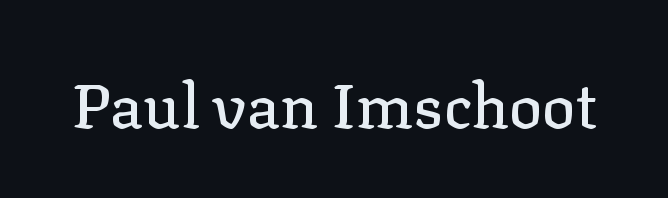
The rendering uses natural spacing where letterforms have individual widths. Letter spacing: default. Is this a sans? No — the strokes have serifs. The space directly below the letters is spotless.
